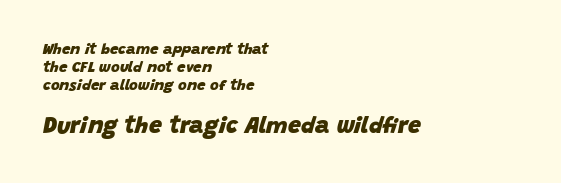
{"italic": "yes", "lean": "right", "slant_degrees": 15, "bold": "yes", "underline": "no", "align": "left", "line_spacing_ratio": 1.21, "letter_spacing": "normal", "letter_spacing_em": 0.0, "larger_block": "second", "size_ratio": 1.53, "glyph_px": 23}
